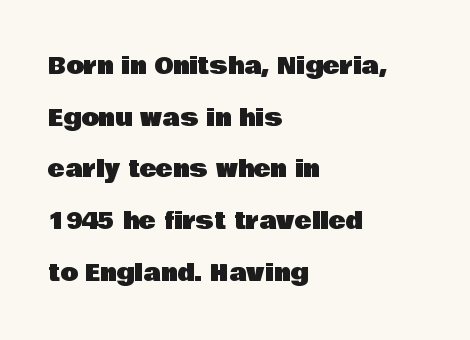
The image shows 23 px text type, upright; set left-aligned, loose line spacing (2.25x), normal letter spacing, not underlined.
